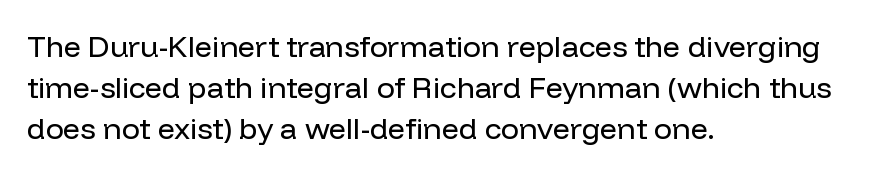
Q: Is the text bold? A: No.
Q: Is the text italic (slanted)? A: No, it is upright.
Q: Is the typeface a serif or a sans-serif typeface? A: Sans-serif.
Q: Is the text underlined? A: No.
Q: How is the paragraph aligned? A: Left-aligned.
Q: Is the spacing between letters normal or unusually wide? A: Normal.
Q: Is the spacing between lines tight, normal or loose? A: Normal.
Q: Width (condensed, normal, or wide)? A: Normal.
Q: Stroke contrast? A: Low.
Q: x-height? A: Medium.
Q: Monospaced? A: No.
